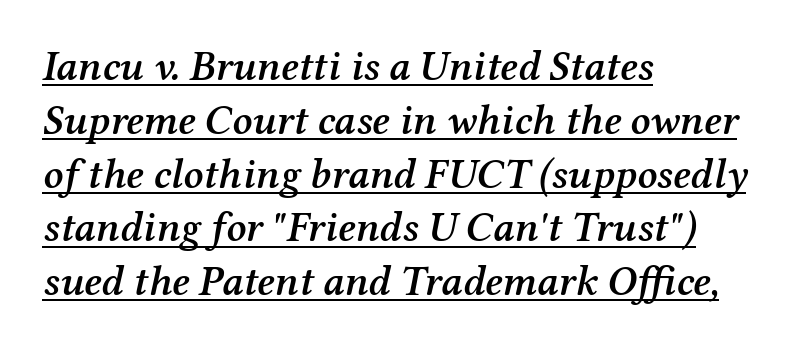
{"serif": "yes", "italic": "yes", "lean": "right", "slant_degrees": 12, "bold": "semi", "weight": "semibold", "width": "normal", "stroke_contrast": "medium", "x_height": "medium", "monospaced": "no", "underline": "yes", "align": "left", "line_spacing": "normal", "line_spacing_ratio": 1.28, "letter_spacing": "normal", "letter_spacing_em": 0.0, "glyph_px": 42}
